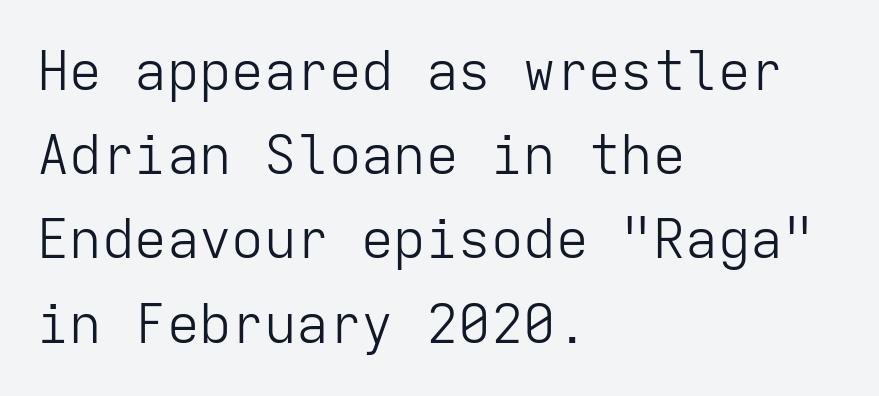
The image shows 54 px light sans-serif type, upright, monospaced; set left-aligned, normal line spacing (1.56x), normal letter spacing, not underlined; low stroke contrast and a medium x-height.
